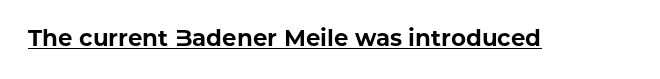
{"italic": "no", "bold": "yes", "underline": "yes", "letter_spacing": "normal", "letter_spacing_em": 0.0, "glyph_px": 23}
